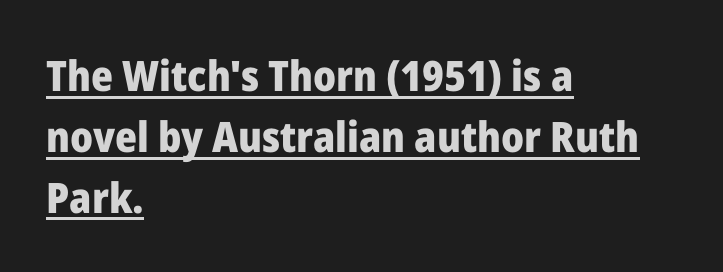
Q: Is the text bold? A: Yes.
Q: Is the text italic (slanted)? A: No, it is upright.
Q: Is the typeface a serif or a sans-serif typeface? A: Sans-serif.
Q: Is the text underlined? A: Yes.
Q: How is the paragraph aligned? A: Left-aligned.
Q: Is the spacing between letters normal or unusually wide? A: Normal.
Q: Is the spacing between lines tight, normal or loose? A: Normal.
Q: Width (condensed, normal, or wide)? A: Normal.
Q: Stroke contrast? A: Low.
Q: x-height? A: Medium.
Q: Monospaced? A: No.
